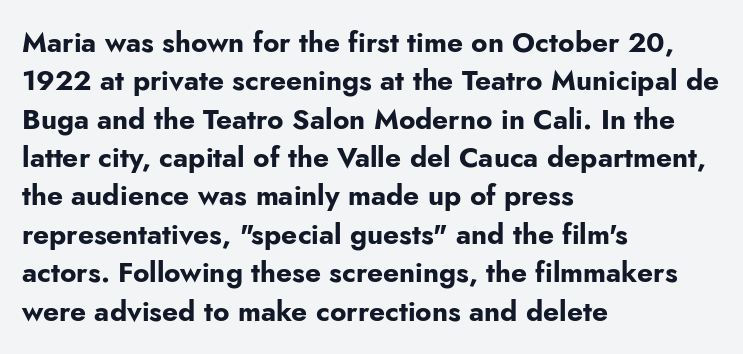
Here the designer chose a conventional face with non-uniform glyph widths. These lines were composed using upright roman letters. Every letter is thick-stroked: bold, no question. This sample is left-justified, so line endings fall wherever the words run out. Observe the ordinary spacing: letters are neighbours, not strangers. The baseline area is clear.
